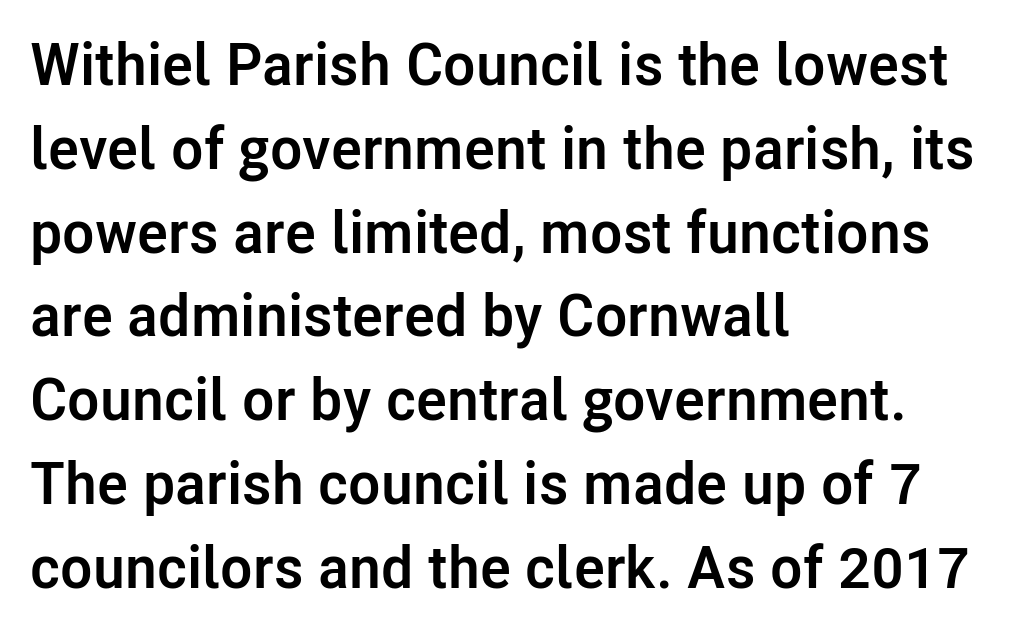
Spacing verdict: proportional, widths tailored to each character. A full-strength bold gives these letters their thick strokes. Regular leading. The baseline area is clear.
